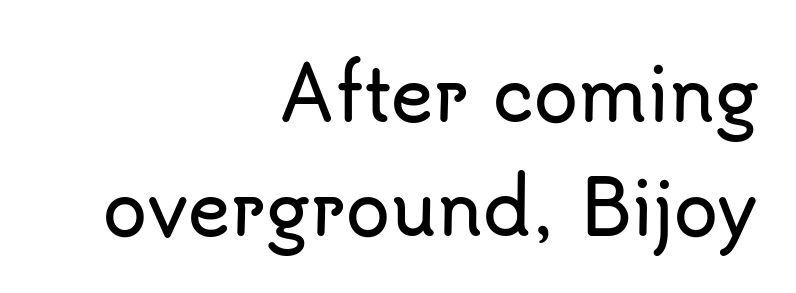
The image shows 72 px sans-serif type, upright; set right-aligned, normal line spacing (1.58x), normal letter spacing, not underlined; low stroke contrast and a small x-height.
